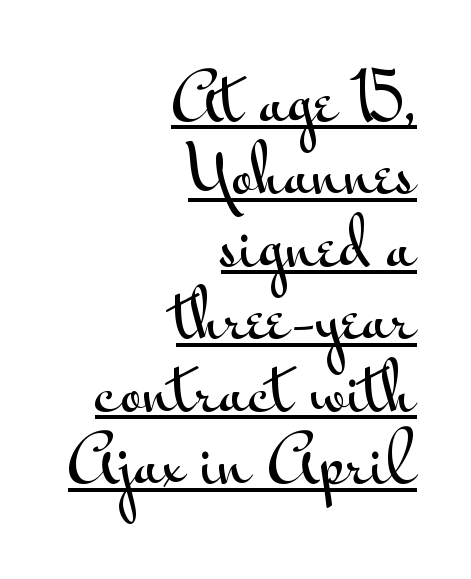
Q: Is the typeface a serif or a sans-serif typeface? A: Sans-serif.
Q: Is the text underlined? A: Yes.
Q: How is the paragraph aligned? A: Right-aligned.
Q: Is the spacing between letters normal or unusually wide? A: Normal.
Q: Is the spacing between lines tight, normal or loose? A: Tight.
Q: Width (condensed, normal, or wide)? A: Wide.
Q: Stroke contrast? A: Medium.
Q: x-height? A: Small.
Q: Monospaced? A: No.
